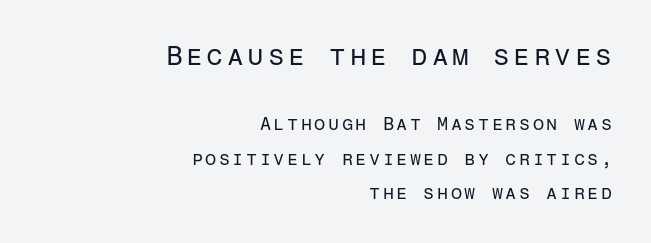
The image shows 27 px text type, upright; set right-aligned, loose line spacing (1.91x), not underlined; the first (top) block is 1.5x larger.
